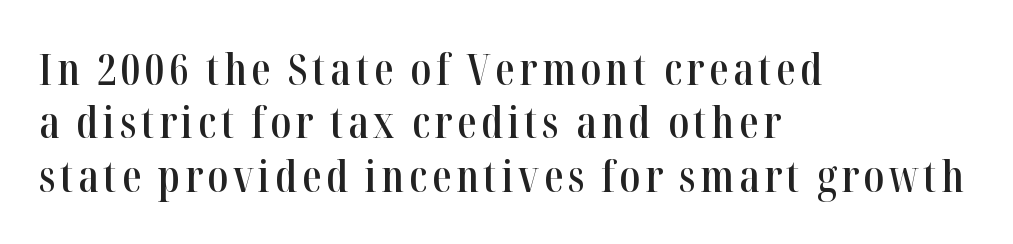
Do the characters align in a grid? No, the font is proportional. The passage shown is typeset with a serif family. Left-aligned paragraph, ragged on the right. Upright lettering throughout. The strip under each line holds only bare page.
